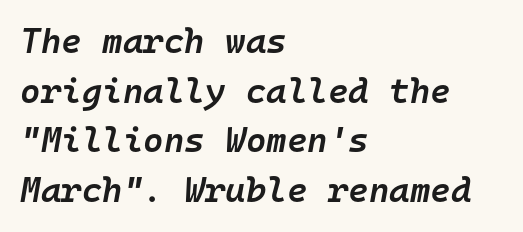
{"italic": "yes", "lean": "right", "slant_degrees": 10, "bold": "semi", "weight": "semibold", "width": "normal", "stroke_contrast": "low", "x_height": "medium", "monospaced": "yes", "underline": "no", "align": "left", "line_spacing": "normal", "line_spacing_ratio": 1.42, "letter_spacing": "normal", "letter_spacing_em": 0.0, "glyph_px": 35}
